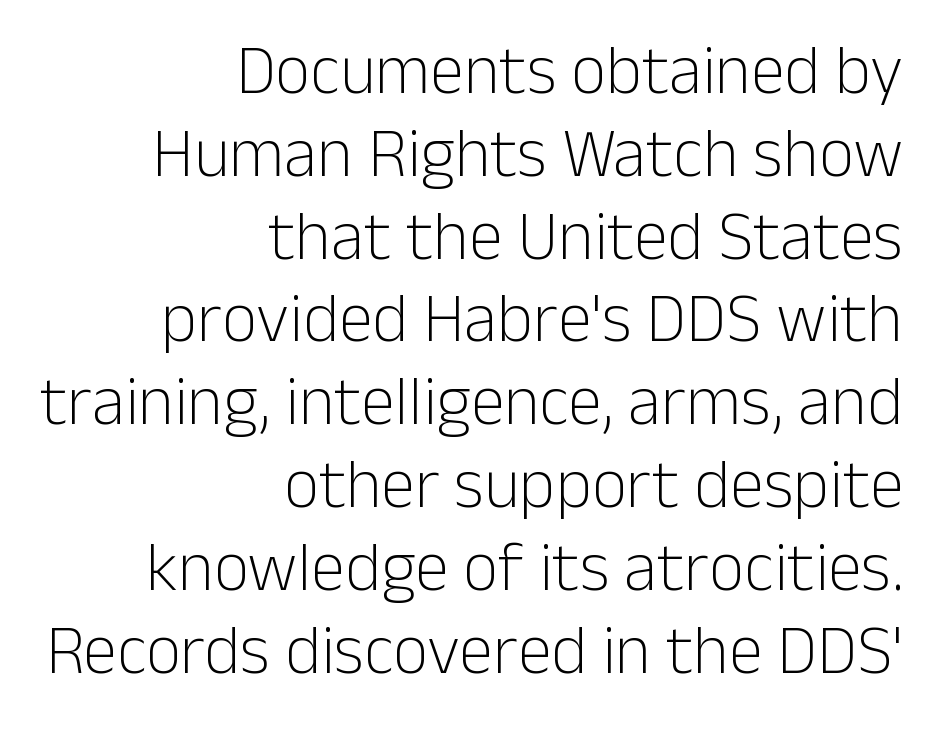
The image shows 69 px light sans-serif type, upright; set right-aligned, line spacing 1.2x, normal letter spacing, not underlined; low stroke contrast and a medium x-height.
